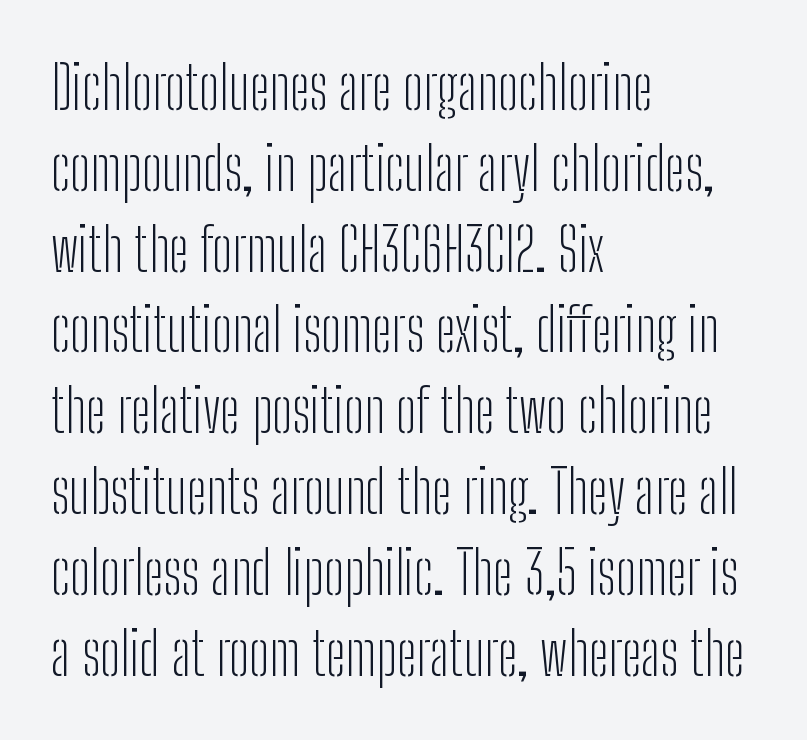
The image shows 59 px light, condensed sans-serif type, upright; set left-aligned, normal line spacing (1.37x), normal letter spacing, not underlined; low stroke contrast and a medium x-height.
